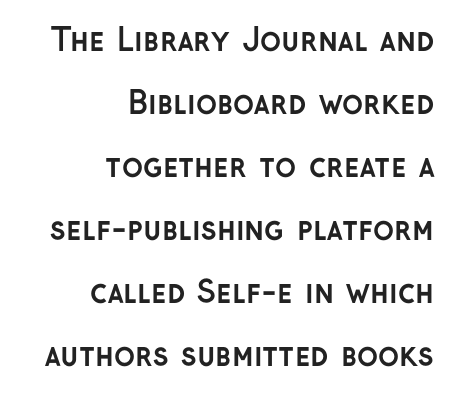
{"serif": "no", "italic": "no", "bold": "yes", "weight": "semibold", "width": "normal", "stroke_contrast": "low", "x_height": "medium", "monospaced": "no", "underline": "no", "align": "right", "line_spacing": "loose", "line_spacing_ratio": 2.03, "letter_spacing": "normal", "letter_spacing_em": 0.0, "glyph_px": 31}
